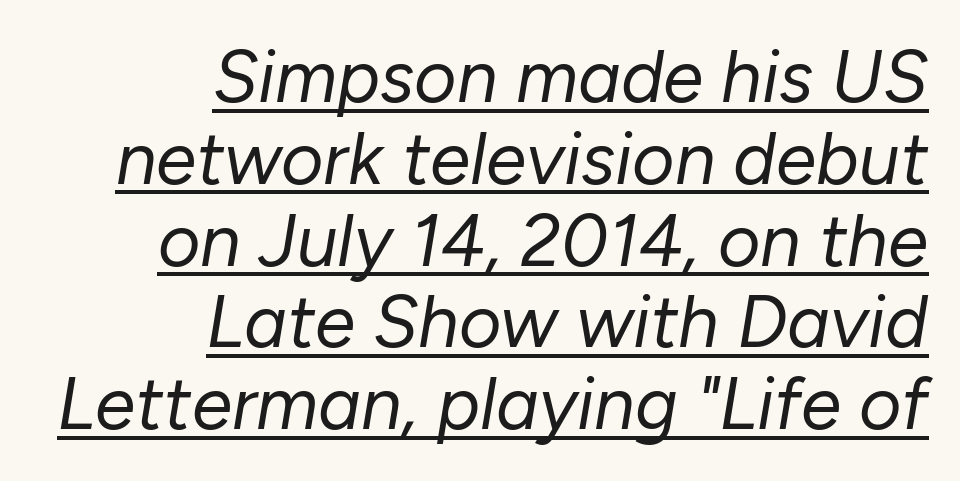
{"italic": "yes", "lean": "right", "slant_degrees": 10, "bold": "no", "weight": "regular", "width": "normal", "stroke_contrast": "low", "x_height": "medium", "monospaced": "no", "underline": "yes", "align": "right", "line_spacing": "tight", "line_spacing_ratio": 1.12, "letter_spacing": "normal", "letter_spacing_em": 0.0, "glyph_px": 73}
